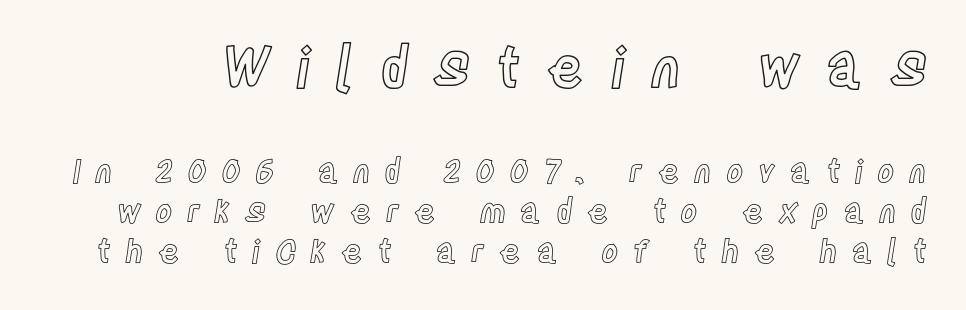
Q: Is the text italic (slanted)? A: Yes.
Q: Is the text underlined? A: No.
Q: Is the spacing between letters normal or unusually wide? A: Unusually wide.
Q: Is the spacing between lines tight, normal or loose? A: Normal.
Q: Which block of text is set in a larger size, the first (top) or the second (bottom)? A: The first (top) one.
Q: Width (condensed, normal, or wide)? A: Condensed.
Q: x-height? A: Large.
Q: Monospaced? A: No.
